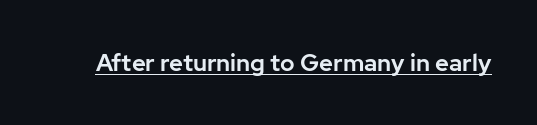
{"italic": "no", "underline": "yes", "letter_spacing": "normal", "letter_spacing_em": 0.0, "glyph_px": 24}
